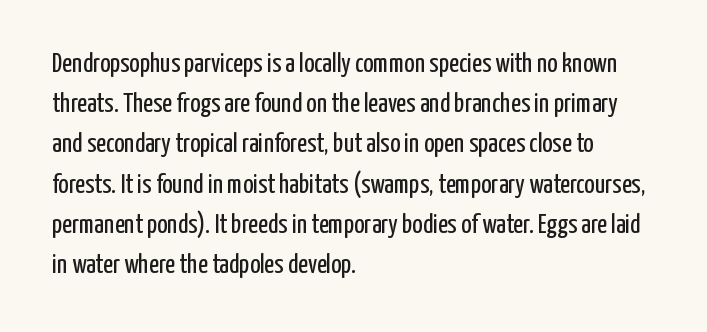
The paragraph shown leans on its left margin. Has an underline been added? It has not. The font's upright variant was chosen for this text. The cut favours lightness, reaching ordinary text weight at its darkest.
